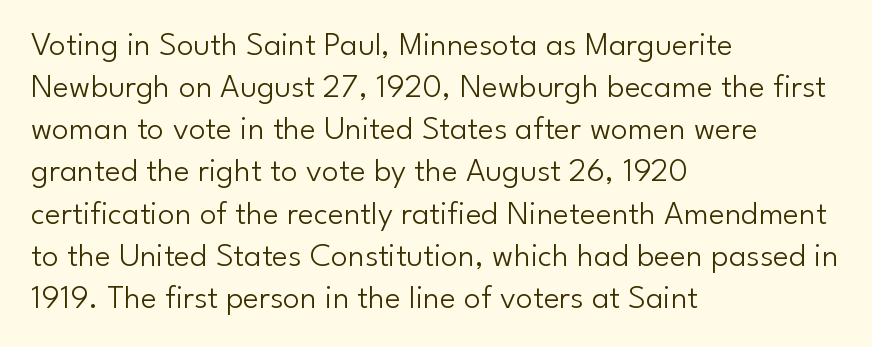
{"serif": "no", "italic": "no", "bold": "no", "weight": "light", "width": "normal", "stroke_contrast": "low", "x_height": "small", "monospaced": "no", "underline": "no", "align": "left", "line_spacing_ratio": 1.24, "letter_spacing": "normal", "letter_spacing_em": 0.0, "glyph_px": 34}
